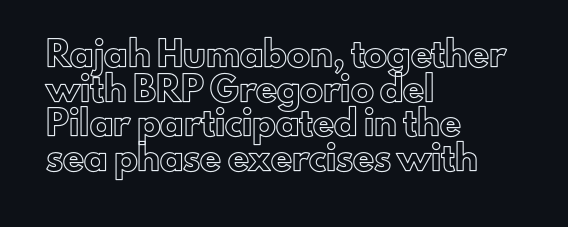
Q: Is the text italic (slanted)? A: No, it is upright.
Q: Is the text underlined? A: No.
Q: How is the paragraph aligned? A: Left-aligned.
Q: Is the spacing between letters normal or unusually wide? A: Normal.
Q: Is the spacing between lines tight, normal or loose? A: Normal.
